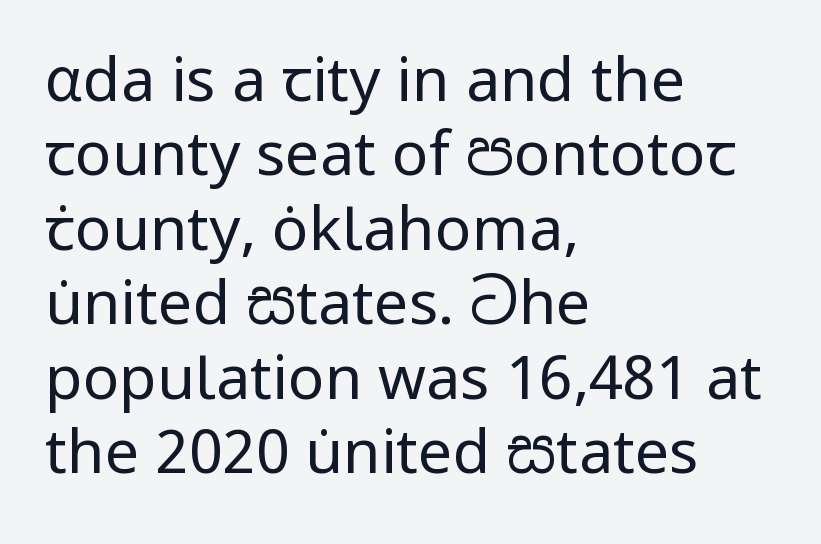
The image shows 61 px regular-weight sans-serif type, upright; set left-aligned, line spacing 1.22x, normal letter spacing, not underlined; low stroke contrast and a medium x-height.
